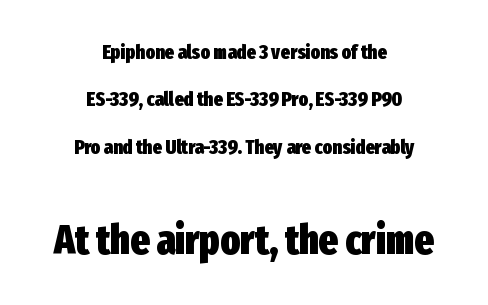
{"serif": "no", "italic": "no", "bold": "yes", "weight": "heavy", "width": "condensed", "stroke_contrast": "low", "x_height": "medium", "monospaced": "no", "underline": "no", "align": "center", "line_spacing": "loose", "line_spacing_ratio": 2.37, "letter_spacing": "normal", "letter_spacing_em": 0.0, "larger_block": "second", "size_ratio": 2.05, "glyph_px": 41}
